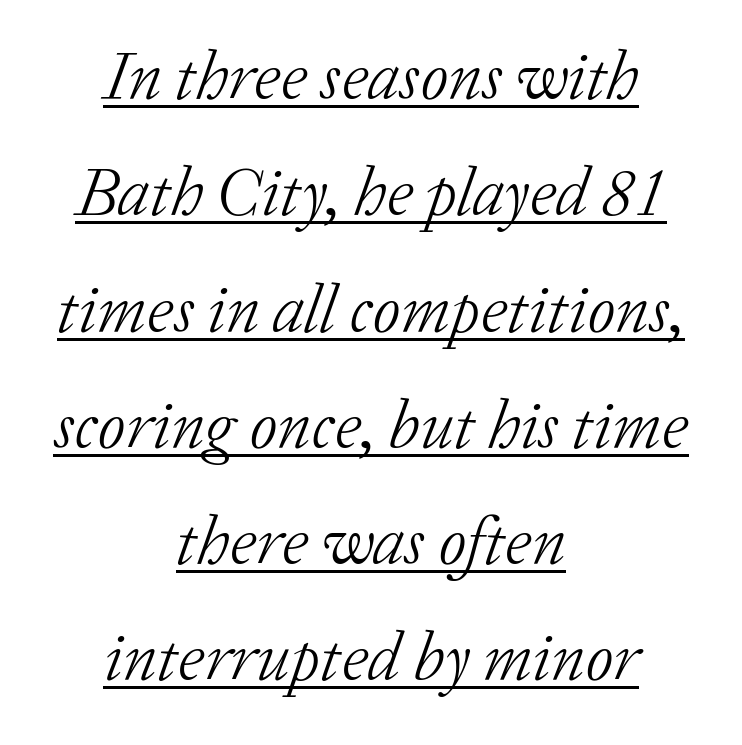
The image shows 68 px light serif type, italic (leaning right); set centered, line spacing 1.71x, normal letter spacing, underlined; low stroke contrast and a medium x-height.
